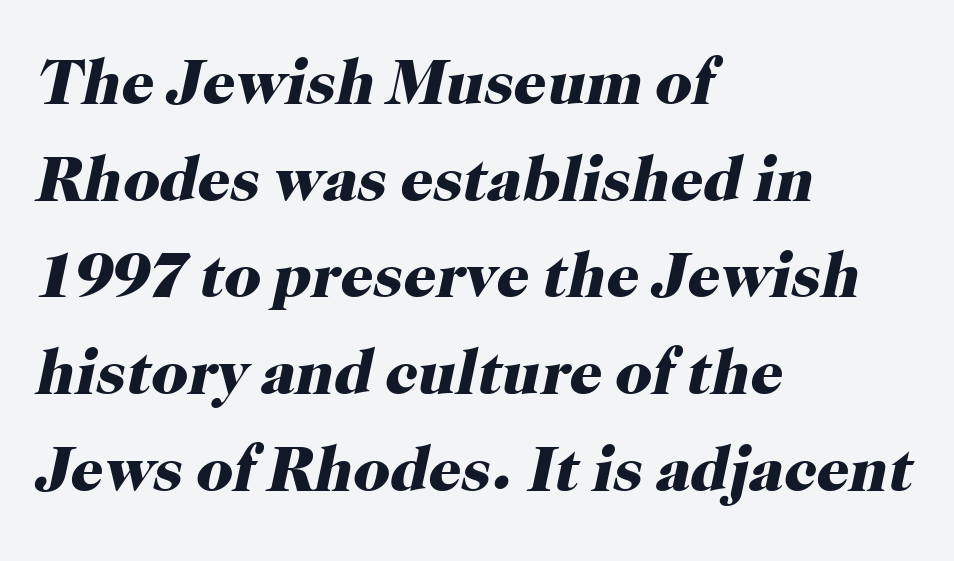
Q: Is the text bold? A: Yes.
Q: Is the text italic (slanted)? A: Yes, it leans right by about 12 degrees.
Q: Is the typeface a serif or a sans-serif typeface? A: Serif.
Q: Is the text underlined? A: No.
Q: How is the paragraph aligned? A: Left-aligned.
Q: Is the spacing between letters normal or unusually wide? A: Normal.
Q: Is the spacing between lines tight, normal or loose? A: Normal.
Q: Width (condensed, normal, or wide)? A: Normal.
Q: Stroke contrast? A: High.
Q: x-height? A: Medium.
Q: Monospaced? A: No.
